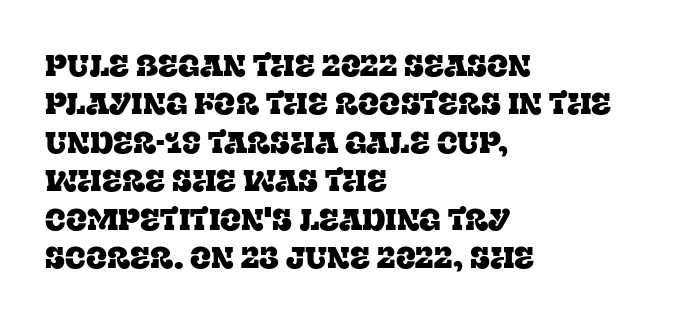
The image shows 31 px serif type, upright; set left-aligned, line spacing 1.24x, normal letter spacing, not underlined; low stroke contrast and a large x-height.
